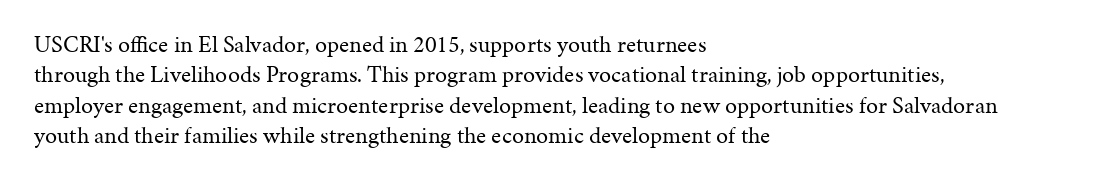
The image shows 24 px text type, upright; set left-aligned, normal line spacing (1.27x), normal letter spacing, not underlined.
